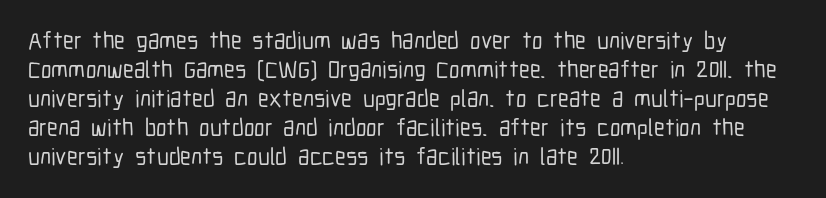
The image shows 24 px text type, upright; set left-aligned, line spacing 1.21x, normal letter spacing, not underlined.
